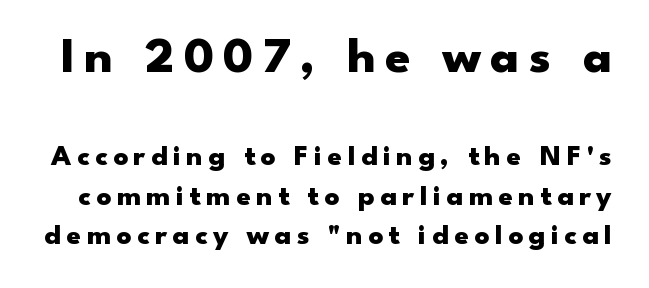
The image shows 50 px heavy, wide sans-serif type, upright; set normal line spacing (1.35x), not underlined; the first (top) block is 1.72x larger; low stroke contrast and a small x-height.
